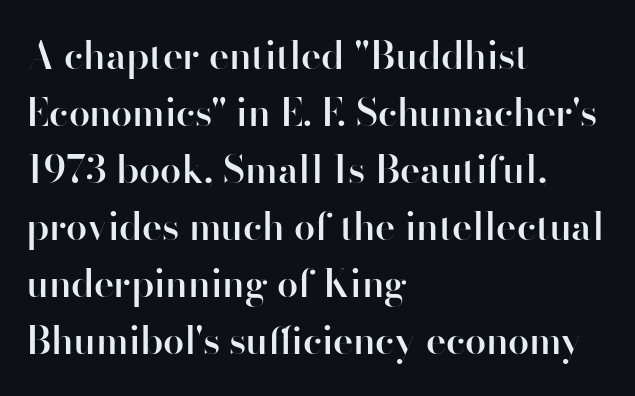
{"serif": "no", "italic": "no", "bold": "semi", "weight": "semibold", "width": "normal", "stroke_contrast": "high", "x_height": "small", "monospaced": "no", "underline": "no", "align": "left", "line_spacing": "normal", "line_spacing_ratio": 1.5, "letter_spacing": "normal", "letter_spacing_em": 0.0, "glyph_px": 38}
